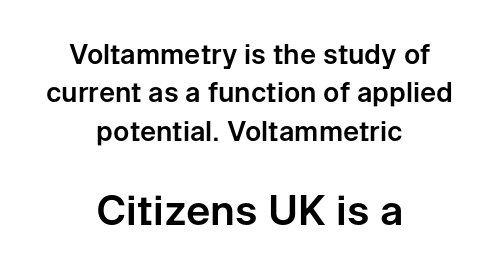
{"serif": "no", "italic": "no", "width": "normal", "stroke_contrast": "low", "x_height": "medium", "monospaced": "no", "underline": "no", "align": "center", "line_spacing": "normal", "line_spacing_ratio": 1.42, "letter_spacing": "normal", "letter_spacing_em": 0.0, "larger_block": "second", "size_ratio": 1.52, "glyph_px": 41}
